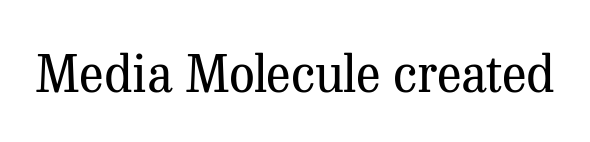
{"serif": "yes", "italic": "no", "bold": "no", "weight": "regular", "width": "normal", "stroke_contrast": "medium", "x_height": "medium", "monospaced": "no", "underline": "no", "letter_spacing": "normal", "letter_spacing_em": 0.0, "glyph_px": 51}
